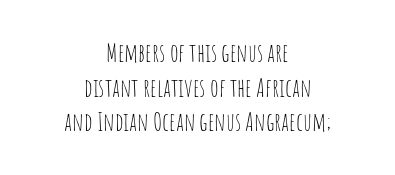
{"italic": "no", "bold": "no", "underline": "no", "align": "center", "line_spacing": "normal", "line_spacing_ratio": 1.39, "letter_spacing": "normal", "letter_spacing_em": 0.0, "glyph_px": 25}
